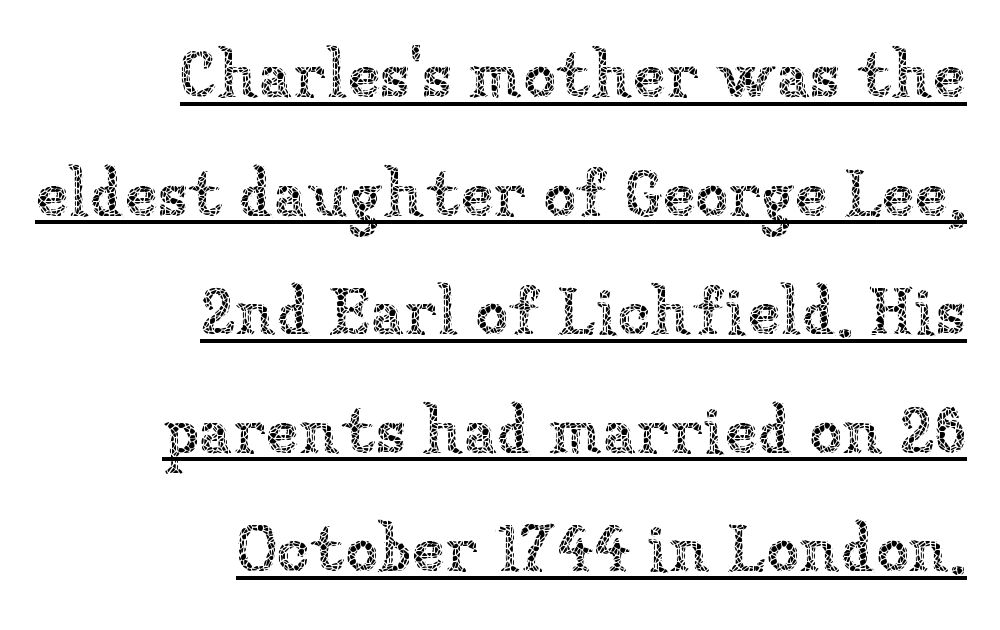
The image shows 67 px thin type, upright; set right-aligned, line spacing 1.77x, normal letter spacing, underlined; low stroke contrast and a medium x-height.
